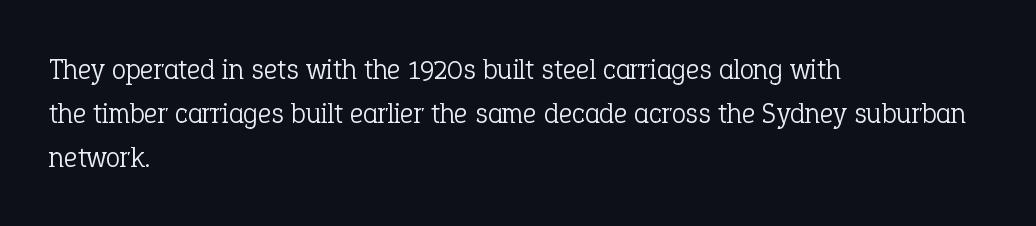
The rendering shows small feet on the letterforms — a serif design. Spacing verdict: proportional, widths tailored to each character. In CSS terms this would be text-align: left. A typesetter would mark this as roman, not italic. Horizontal bands of white between lines are of average thickness.
